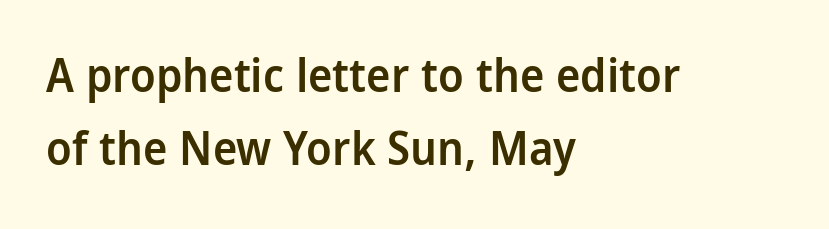
The image shows 46 px semibold, condensed sans-serif type, upright; set left-aligned, normal line spacing (1.58x), normal letter spacing, not underlined; low stroke contrast and a large x-height.
